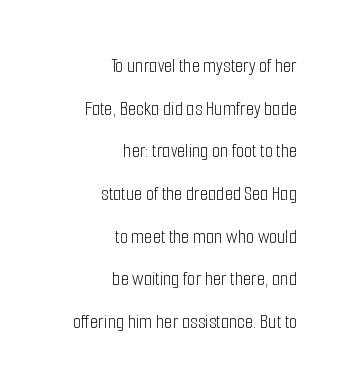
Stroke mass is kept to a normal reading level or below. Right-aligned paragraph, ragged on the left. Words appear dense and cohesive because spacing is normal. A roman cut, with each character standing at attention.
